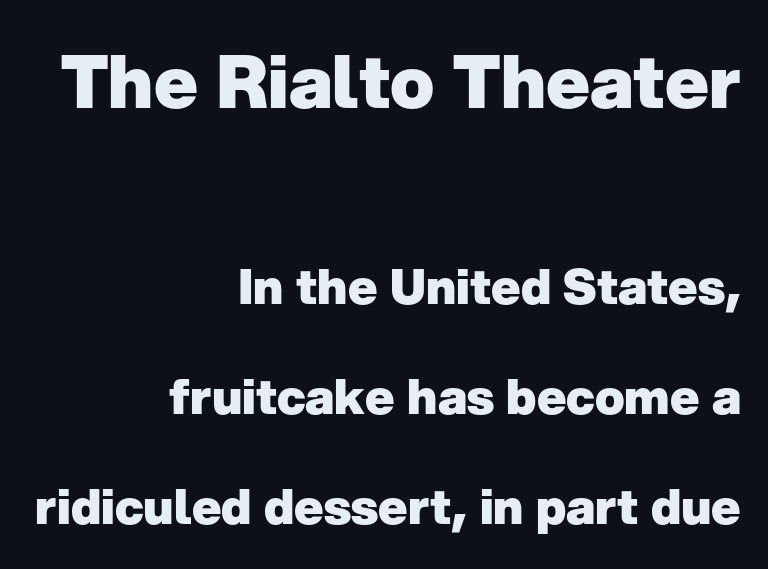
Q: Is the text bold? A: Yes.
Q: Is the text italic (slanted)? A: No, it is upright.
Q: Is the typeface a serif or a sans-serif typeface? A: Sans-serif.
Q: Is the text underlined? A: No.
Q: How is the paragraph aligned? A: Right-aligned.
Q: Is the spacing between letters normal or unusually wide? A: Normal.
Q: Is the spacing between lines tight, normal or loose? A: Loose.
Q: Which block of text is set in a larger size, the first (top) or the second (bottom)? A: The first (top) one.
Q: Width (condensed, normal, or wide)? A: Normal.
Q: Stroke contrast? A: Low.
Q: x-height? A: Medium.
Q: Monospaced? A: No.
